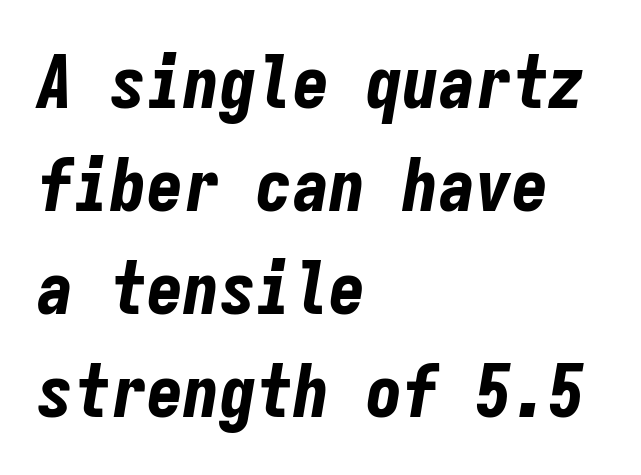
Q: Is the text bold? A: Yes.
Q: Is the text italic (slanted)? A: Yes, it leans right by about 9 degrees.
Q: Is the text underlined? A: No.
Q: How is the paragraph aligned? A: Left-aligned.
Q: Is the spacing between letters normal or unusually wide? A: Normal.
Q: Is the spacing between lines tight, normal or loose? A: Normal.
Q: Width (condensed, normal, or wide)? A: Condensed.
Q: Stroke contrast? A: Low.
Q: x-height? A: Medium.
Q: Monospaced? A: Yes.
